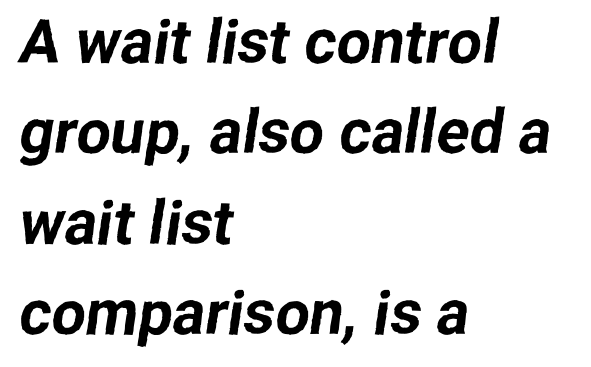
The image shows 61 px sans-serif type; set left-aligned, normal line spacing (1.48x), normal letter spacing, not underlined; low stroke contrast and a medium x-height.
